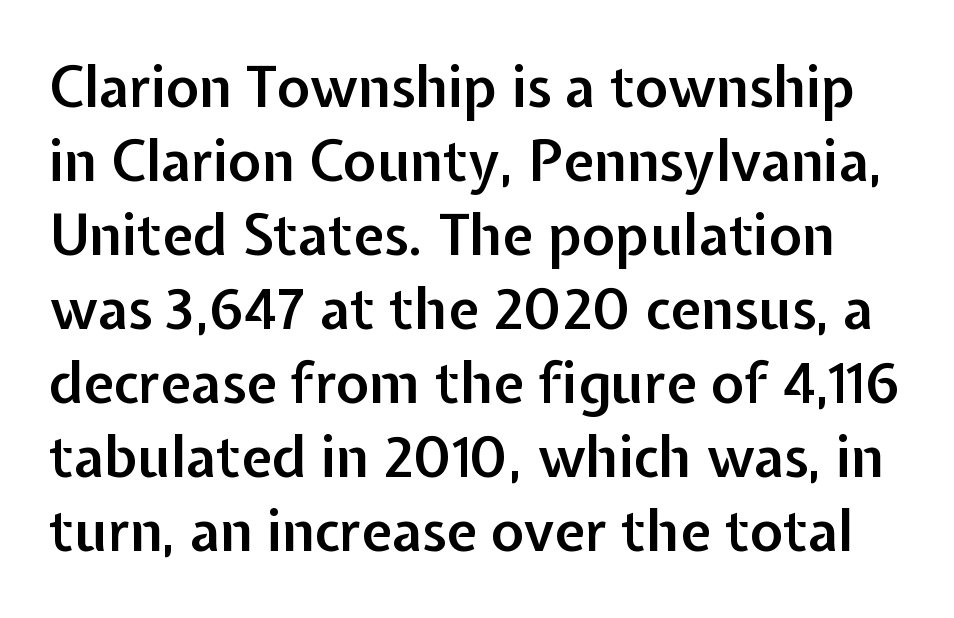
Caption: standard tracking, unaltered. Tall strokes in this sample are plumb rather than angled. The passage shown is typed in a proportional face where columns would drift. A sans-serif font was chosen for this passage.
